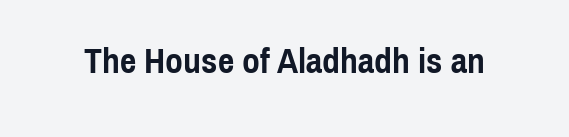
Every letter is thick-stroked: bold, no question. Italic? Not at all — the glyphs are vertical. Classification — sans serif. You could not count columns in this text — the font is proportionally spaced. Any mark beneath the type? The region is blank. The gaps between neighbouring characters are ordinary and unremarkable.
